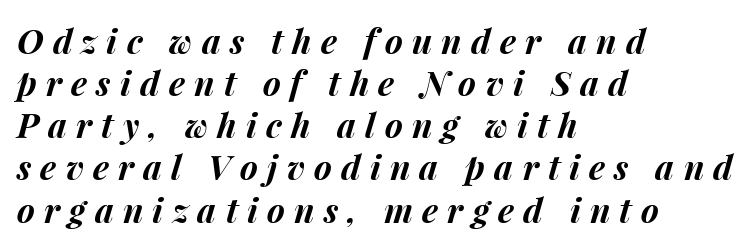
{"italic": "yes", "lean": "right", "slant_degrees": 15, "bold": "yes", "weight": "bold", "width": "normal", "stroke_contrast": "medium", "x_height": "medium", "monospaced": "no", "underline": "no", "align": "left", "line_spacing_ratio": 1.24, "letter_spacing": "wide", "letter_spacing_em": 0.27, "glyph_px": 34}
